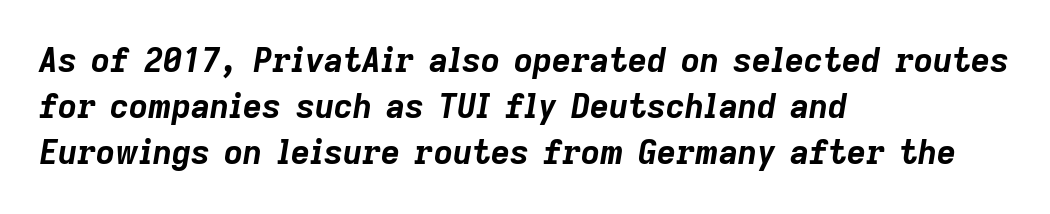
The image shows 33 px bold type, italic (leaning right); set left-aligned, normal line spacing (1.4x), normal letter spacing, not underlined; low stroke contrast and a medium x-height.
